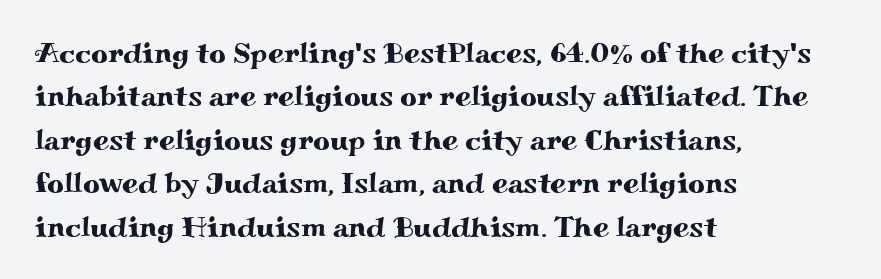
Q: Is the text italic (slanted)? A: No, it is upright.
Q: Is the typeface a serif or a sans-serif typeface? A: Serif.
Q: Is the text underlined? A: No.
Q: How is the paragraph aligned? A: Left-aligned.
Q: Is the spacing between letters normal or unusually wide? A: Normal.
Q: Is the spacing between lines tight, normal or loose? A: Normal.
Q: Width (condensed, normal, or wide)? A: Wide.
Q: Stroke contrast? A: Medium.
Q: x-height? A: Small.
Q: Monospaced? A: No.
